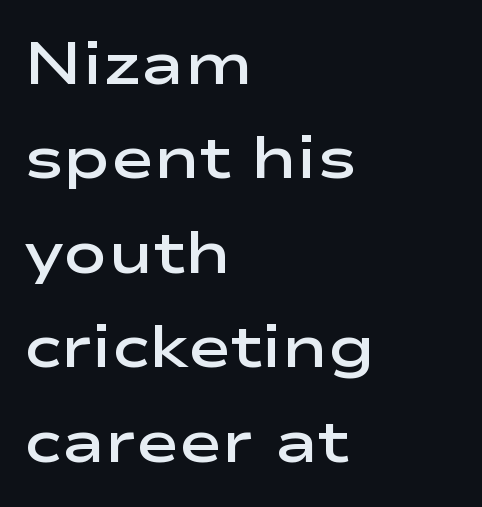
{"serif": "no", "italic": "no", "bold": "semi", "weight": "semibold", "width": "wide", "stroke_contrast": "low", "x_height": "medium", "monospaced": "no", "underline": "no", "align": "left", "line_spacing": "normal", "line_spacing_ratio": 1.6, "letter_spacing": "normal", "letter_spacing_em": 0.0, "glyph_px": 59}
